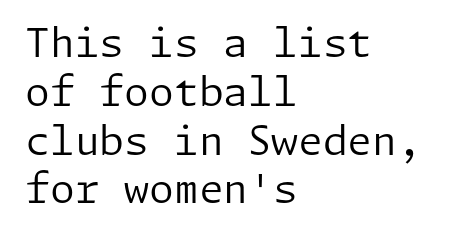
Q: Is the text bold? A: No.
Q: Is the text italic (slanted)? A: No, it is upright.
Q: Is the typeface a serif or a sans-serif typeface? A: Sans-serif.
Q: Is the text underlined? A: No.
Q: How is the paragraph aligned? A: Left-aligned.
Q: Is the spacing between letters normal or unusually wide? A: Normal.
Q: Width (condensed, normal, or wide)? A: Normal.
Q: Stroke contrast? A: Low.
Q: x-height? A: Medium.
